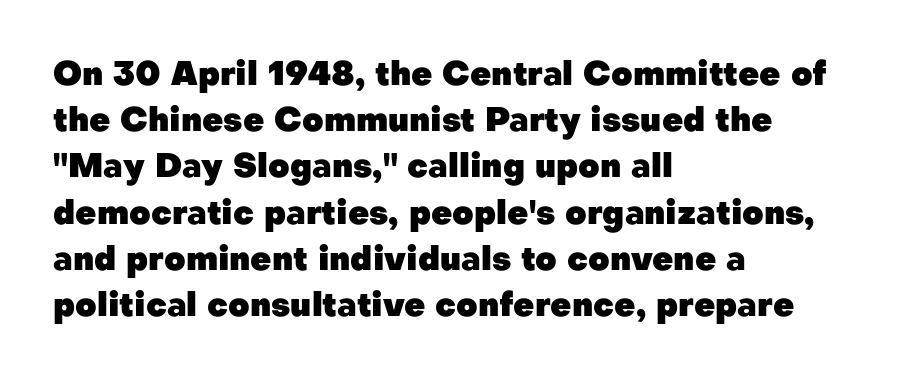
{"serif": "no", "italic": "no", "bold": "yes", "weight": "heavy", "width": "normal", "stroke_contrast": "low", "x_height": "medium", "monospaced": "no", "underline": "no", "align": "left", "line_spacing": "normal", "line_spacing_ratio": 1.4, "letter_spacing": "normal", "letter_spacing_em": 0.0, "glyph_px": 33}
